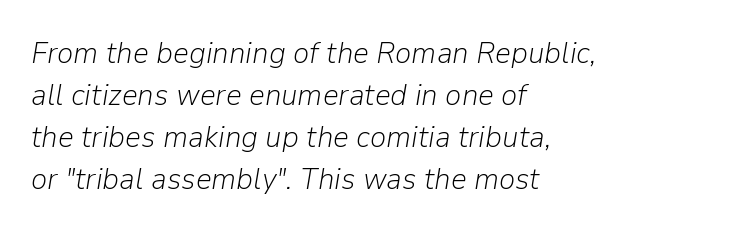
The image shows 31 px light type, italic (leaning right); set left-aligned, normal line spacing (1.35x), normal letter spacing, not underlined; low stroke contrast and a medium x-height.
